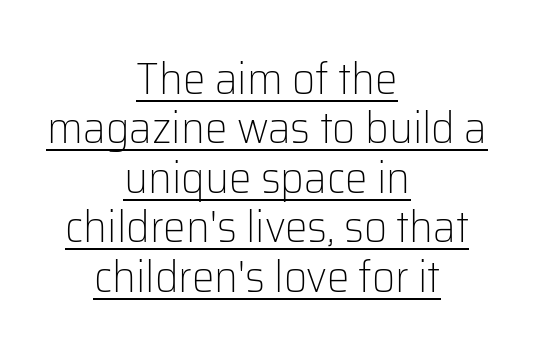
Alignment: centered. Does a line run under the words? Yes, clearly. You can tell from the bare stems that sans-serif type was used. Ordinary non-slanted type is in use. The line-height multiplier appears low, near solid setting. This sample has the flowing, uneven cadence of proportional lettering.
